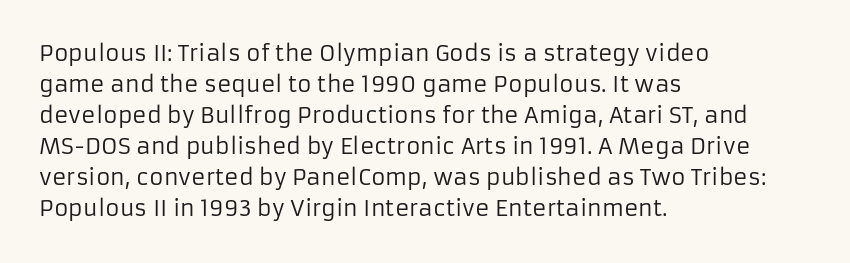
The image shows 22 px text type, upright; set left-aligned, normal line spacing (1.41x), normal letter spacing, not underlined.
